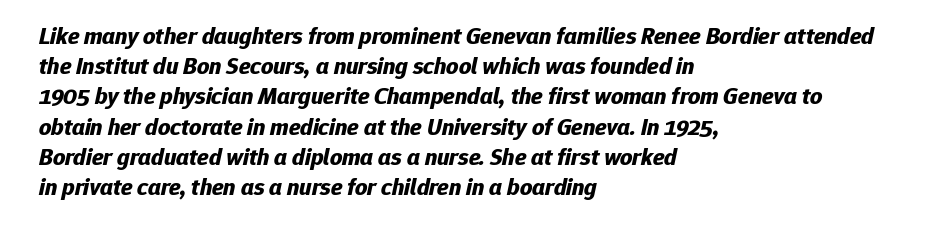
The image shows 24 px bold type, italic (leaning right); set left-aligned, normal line spacing (1.26x), normal letter spacing, not underlined.
